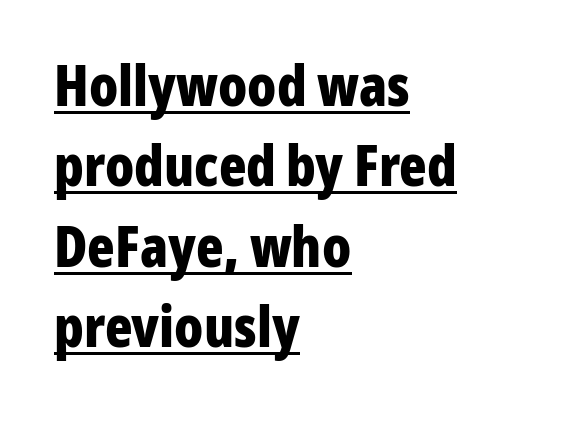
If you drew a ruler down the left edge, every line would touch it. This rendering employs a face without finishing strokes, i.e., a sans-serif. Observe the ordinary spacing: letters are neighbours, not strangers. If you drew a line through each stem, it would be perfectly vertical. Weight check: bold — yes, fully. A typesetter would call this proportional, since set widths differ per character.
